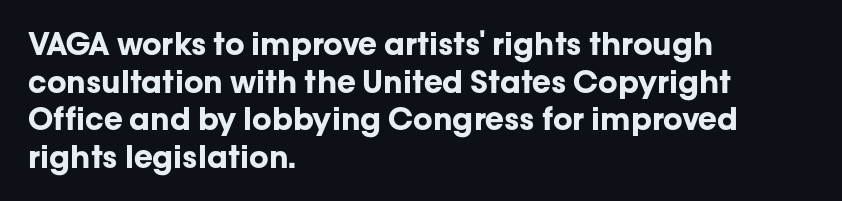
The image shows 31 px bold sans-serif type, upright; set left-aligned, line spacing 1.21x, normal letter spacing, not underlined; low stroke contrast and a medium x-height.
